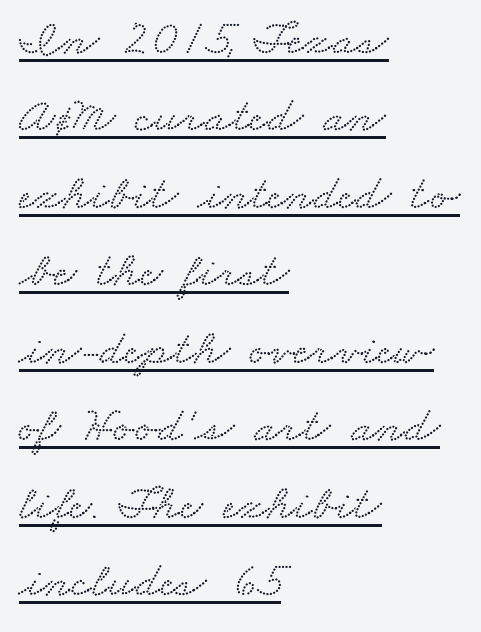
Q: Is the typeface a serif or a sans-serif typeface? A: Serif.
Q: Is the text underlined? A: Yes.
Q: How is the paragraph aligned? A: Left-aligned.
Q: Is the spacing between letters normal or unusually wide? A: Normal.
Q: Is the spacing between lines tight, normal or loose? A: Normal.
Q: Width (condensed, normal, or wide)? A: Wide.
Q: Stroke contrast? A: Low.
Q: x-height? A: Small.
Q: Monospaced? A: No.
